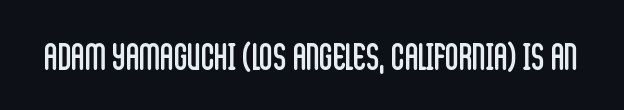
Q: Is the text bold? A: No.
Q: Is the text italic (slanted)? A: No, it is upright.
Q: Is the typeface a serif or a sans-serif typeface? A: Sans-serif.
Q: Is the text underlined? A: No.
Q: Is the spacing between letters normal or unusually wide? A: Normal.
Q: Width (condensed, normal, or wide)? A: Condensed.
Q: Stroke contrast? A: Low.
Q: x-height? A: Large.
Q: Monospaced? A: No.
